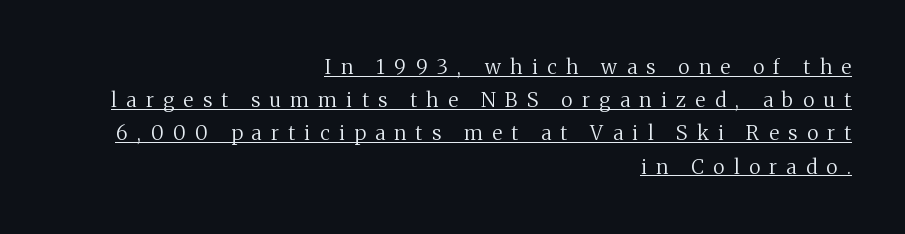
Vertical stems look standard width or narrower in stroke. Compared with typical body copy, the letter spacing here is much looser. Every stem runs plumb, perpendicular to the baseline. If you drew a ruler down the right edge, every line would touch it. The rendering uses the underline text-decoration. Baseline-to-baseline distance is the conventional proportion of letter height.
